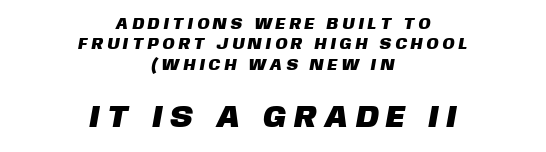
The image shows 31 px sans-serif type; set centered, normal line spacing (1.28x), unusually wide letter spacing (+0.29 em), not underlined; the second (bottom) block is 1.94x larger; low stroke contrast and a large x-height.
